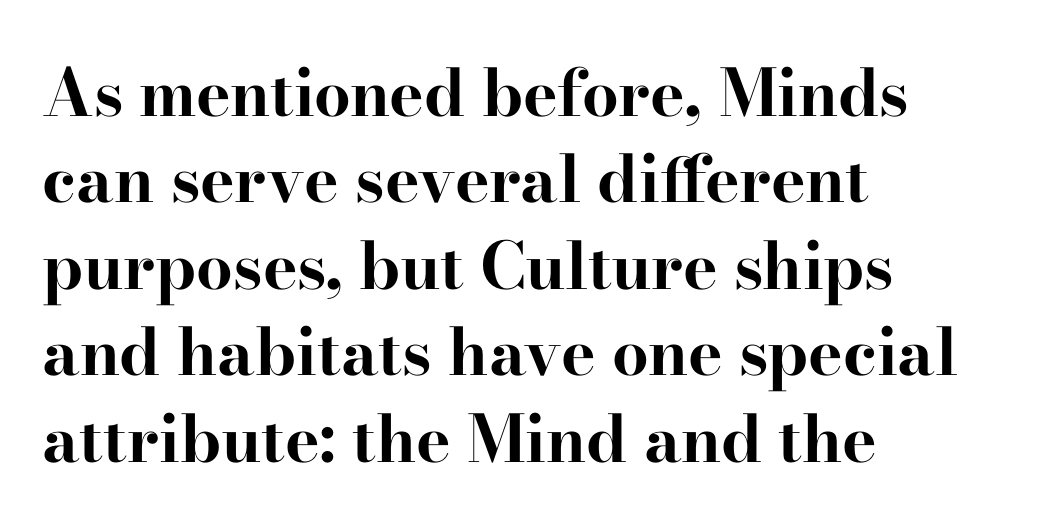
The image shows 65 px bold, wide serif type, upright; set left-aligned, normal line spacing (1.33x), normal letter spacing, not underlined; high stroke contrast and a small x-height.
